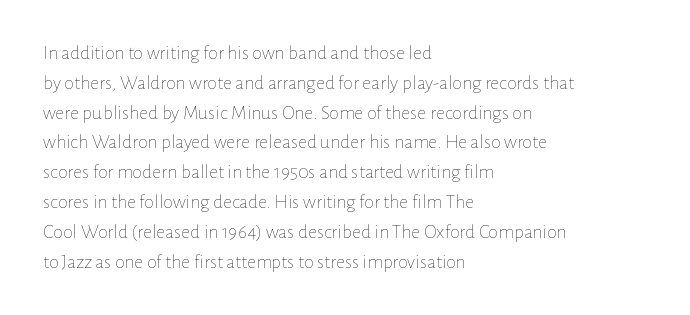
The image shows 20 px text type, upright; set left-aligned, normal line spacing (1.49x), normal letter spacing, not underlined.
